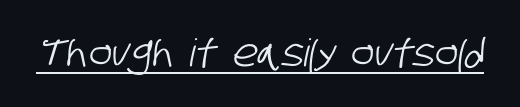
{"serif": "no", "width": "condensed", "stroke_contrast": "low", "x_height": "large", "monospaced": "no", "underline": "yes", "letter_spacing": "normal", "letter_spacing_em": 0.0, "glyph_px": 38}
